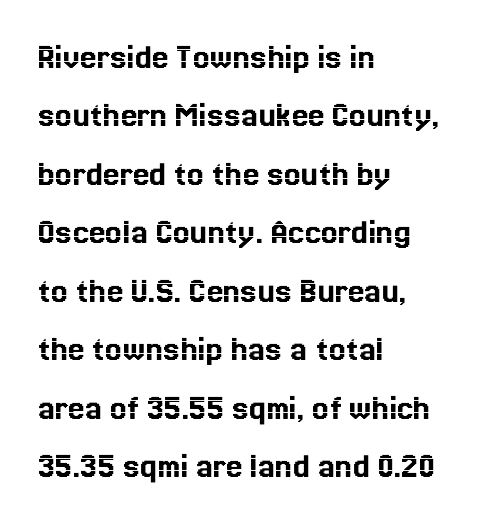
The image shows 37 px text type, upright; set left-aligned, normal line spacing (1.58x), normal letter spacing, not underlined; a medium x-height.
